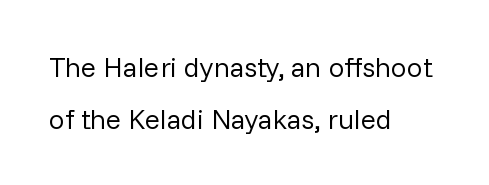
The image shows 28 px regular-weight sans-serif type, upright; set left-aligned, line spacing 1.84x, normal letter spacing, not underlined; low stroke contrast and a medium x-height.
